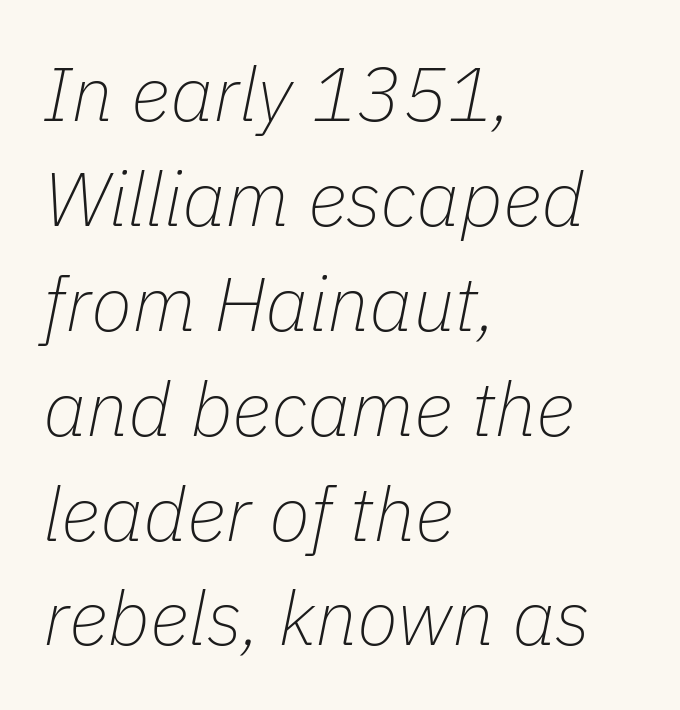
The passage shown stacks its lines at a standard gap. Italic: yes, the glyphs are oblique. The setting favours the left margin, as ordinary paragraphs usually do. Students, note that the glyphs here touch the page at normal intervals.
